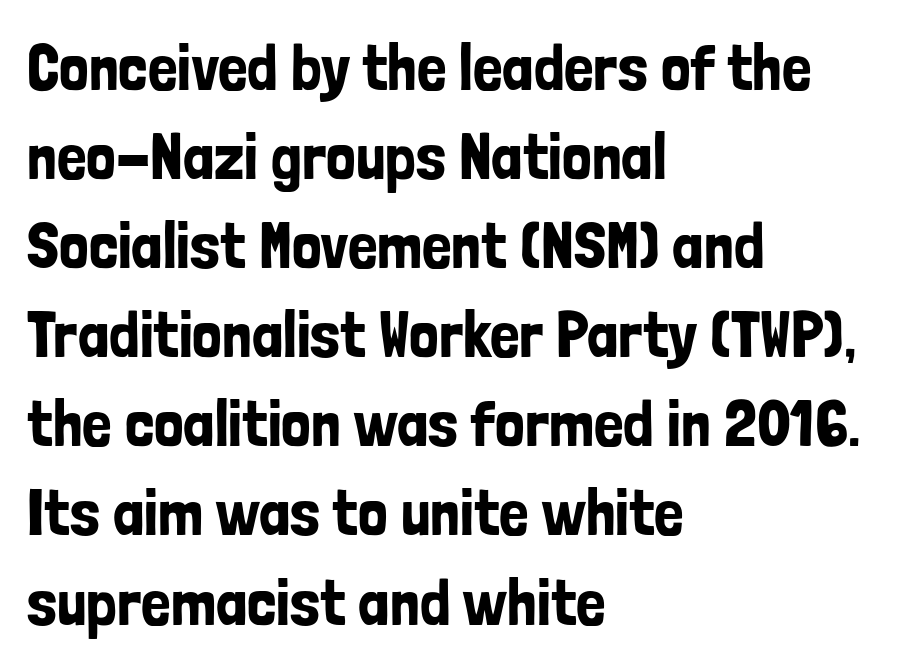
The strip under each line holds only bare page. You can tell it's not italic because the verticals are truly vertical. A typesetter would call this proportional, since set widths differ per character. Nothing unusual about the tracking: characters are spaced as the font intends.
